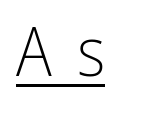
The image shows 69 px light, condensed sans-serif type, upright; set unusually wide letter spacing (+0.36 em), underlined; low stroke contrast and a medium x-height.
